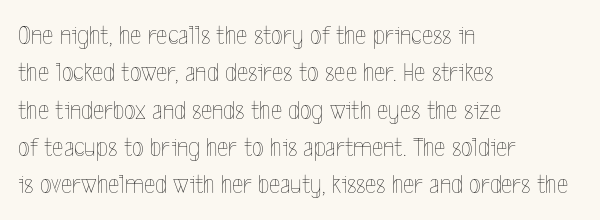
The image shows 27 px text type, upright; set left-aligned, normal line spacing (1.38x), normal letter spacing, not underlined.
